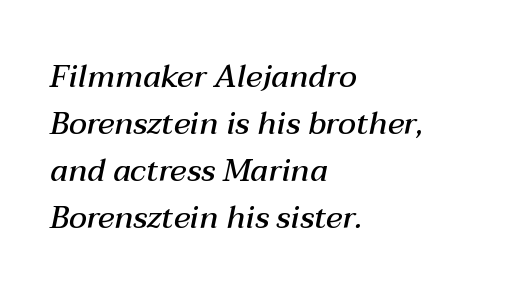
The image shows 31 px semibold type, italic (leaning right); set left-aligned, normal line spacing (1.52x), normal letter spacing, not underlined; medium stroke contrast and a medium x-height.
